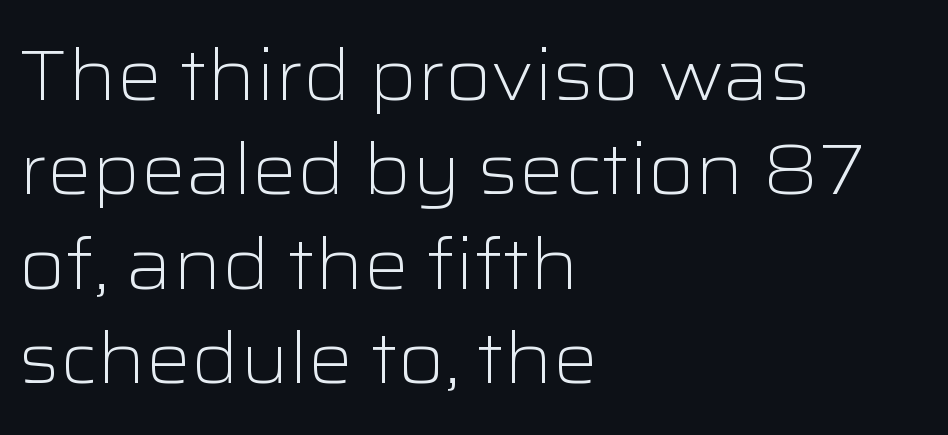
Is this a sans? Yes — the strokes have no serifs. Does the copy run flush right? No — it runs flush left. The passage shown is not bold in any degree. These lines are rendered in a variable-pitch font.
